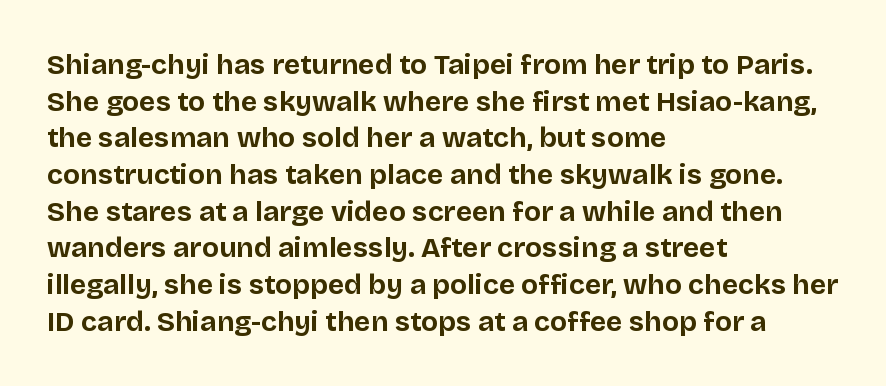
Has an underline been added? It has not. The face used here has the dense, thick strokes of a bold. All the whitespace from short lines collects on the right. The passage shown stacks its lines at a standard gap. The face used here is rendered with its standard letterfit. The passage shown is typed in a proportional face where columns would drift.
